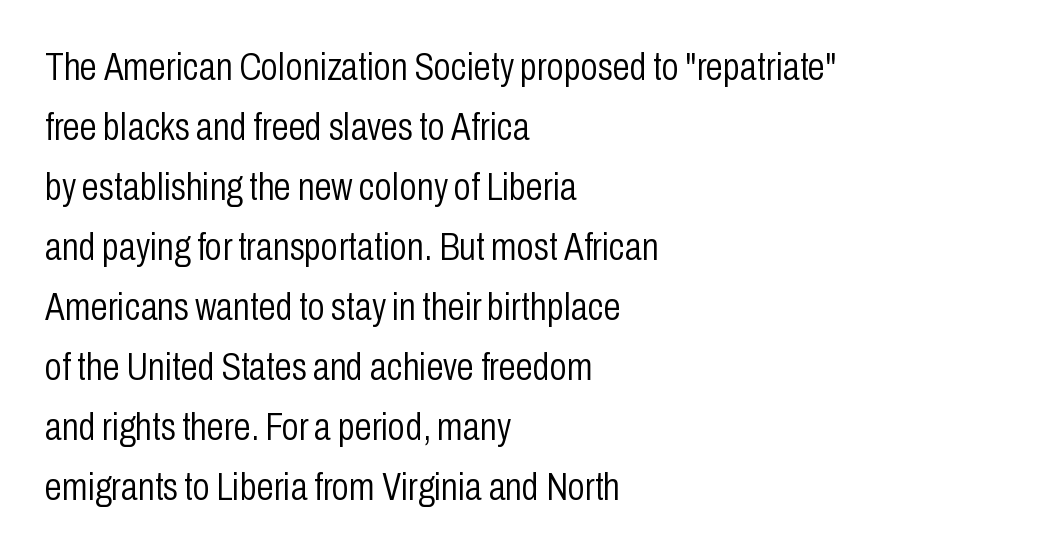
{"serif": "no", "italic": "no", "bold": "no", "weight": "light", "width": "condensed", "stroke_contrast": "low", "x_height": "medium", "monospaced": "no", "underline": "no", "align": "left", "line_spacing": "normal", "line_spacing_ratio": 1.54, "letter_spacing": "normal", "letter_spacing_em": 0.0, "glyph_px": 39}
